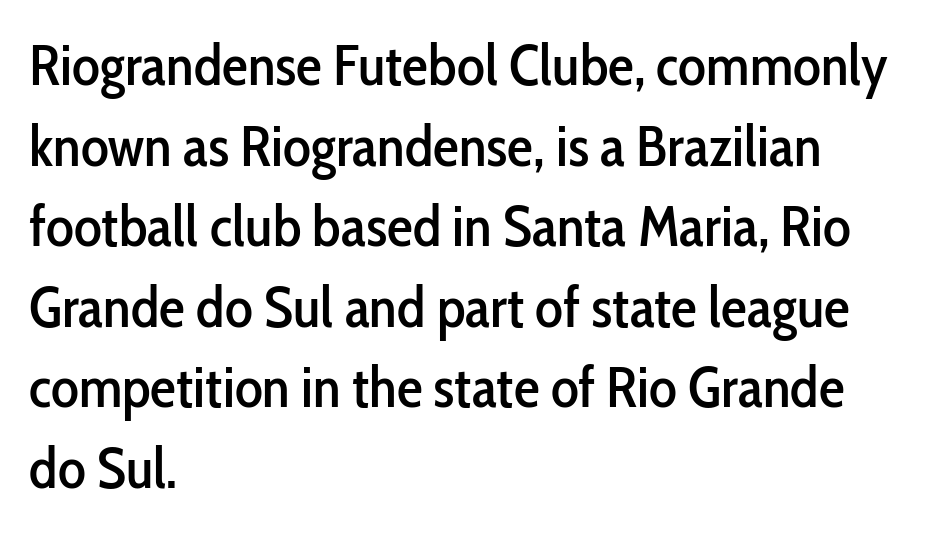
{"serif": "no", "italic": "no", "width": "condensed", "stroke_contrast": "low", "x_height": "medium", "monospaced": "no", "underline": "no", "align": "left", "line_spacing": "normal", "line_spacing_ratio": 1.39, "letter_spacing": "normal", "letter_spacing_em": 0.0, "glyph_px": 58}
